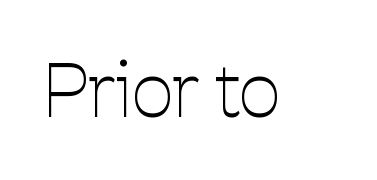
The image shows 73 px thin, condensed sans-serif type, upright; set normal letter spacing, not underlined; low stroke contrast and a medium x-height.
